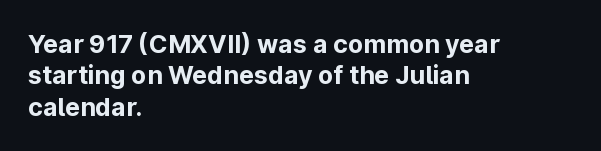
The image shows 25 px bold type, upright; set left-aligned, normal line spacing (1.26x), normal letter spacing, not underlined.
